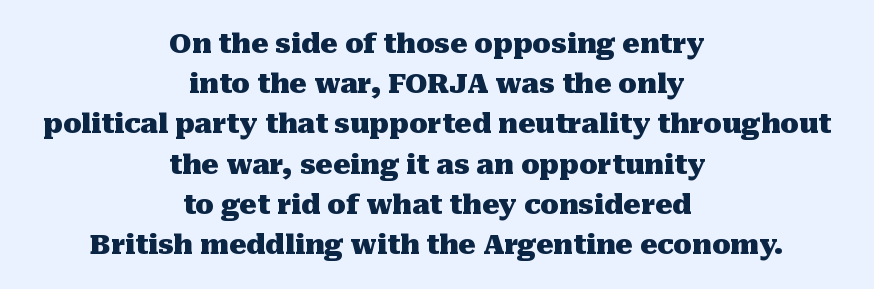
{"italic": "no", "bold": "yes", "underline": "no", "align": "center", "line_spacing": "normal", "line_spacing_ratio": 1.49, "letter_spacing": "normal", "letter_spacing_em": 0.0, "glyph_px": 27}
